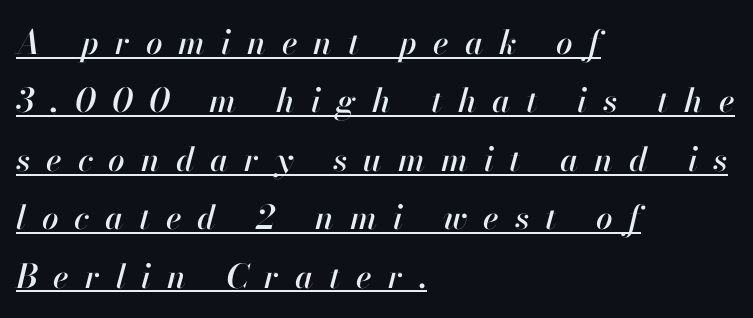
{"italic": "yes", "lean": "right", "slant_degrees": 13, "width": "normal", "stroke_contrast": "high", "x_height": "small", "monospaced": "no", "underline": "yes", "align": "left", "line_spacing_ratio": 1.77, "letter_spacing": "wide", "letter_spacing_em": 0.48, "glyph_px": 33}
